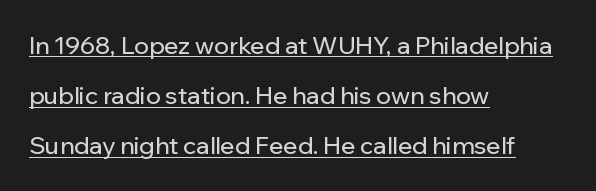
The image shows 24 px text type, upright; set left-aligned, loose line spacing (2.09x), normal letter spacing, underlined.
